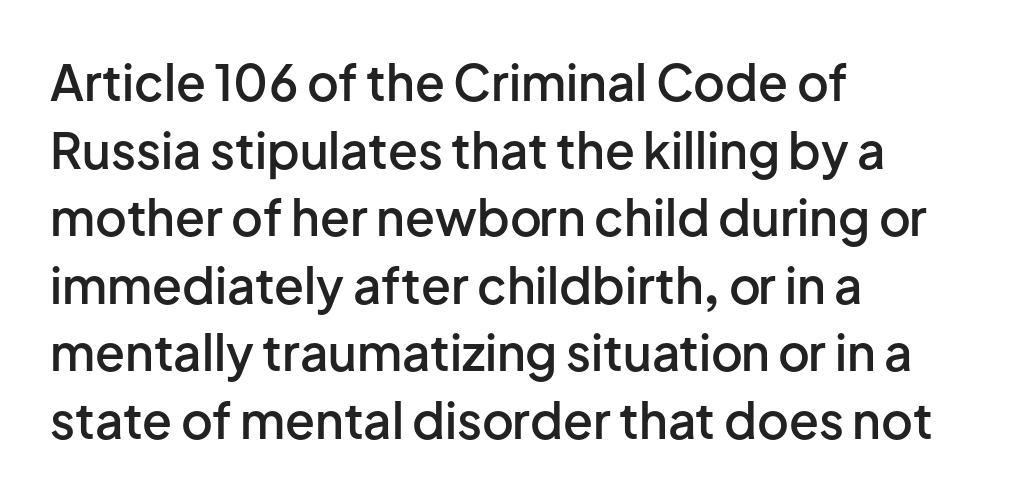
The image shows 49 px semibold sans-serif type, upright; set left-aligned, normal line spacing (1.38x), normal letter spacing, not underlined; low stroke contrast and a medium x-height.
